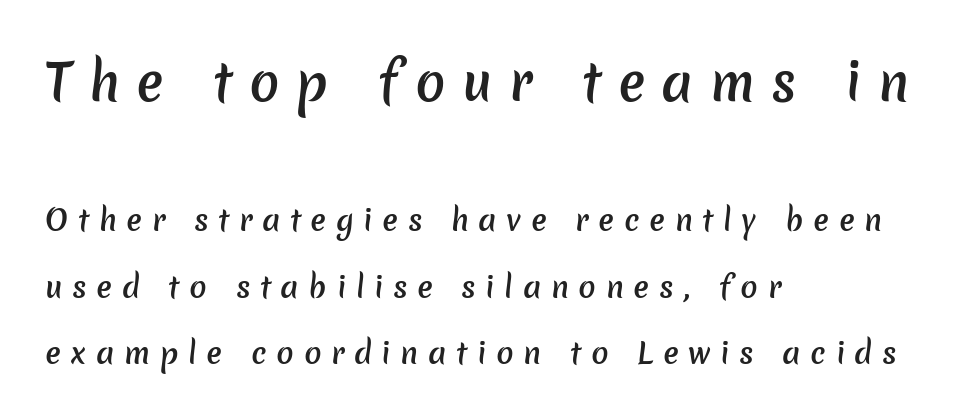
The image shows 50 px semibold sans-serif type; set left-aligned, loose line spacing (2.29x), unusually wide letter spacing (+0.33 em), not underlined; the first (top) block is 1.72x larger; low stroke contrast and a medium x-height.
